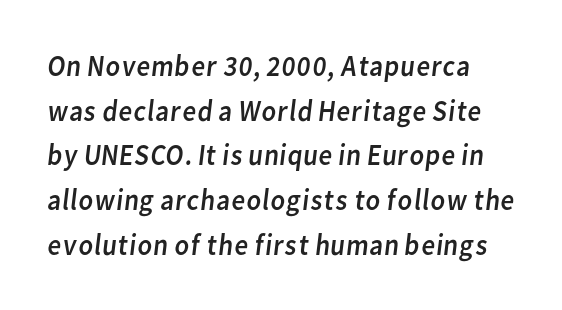
The image shows 30 px regular-weight sans-serif type; set normal line spacing (1.49x), normal letter spacing, not underlined; low stroke contrast and a medium x-height.
